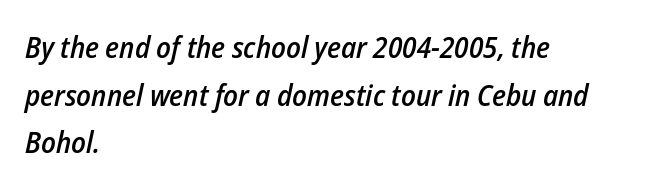
{"italic": "yes", "lean": "right", "slant_degrees": 12, "bold": "semi", "weight": "semibold", "width": "condensed", "stroke_contrast": "low", "x_height": "medium", "monospaced": "no", "underline": "no", "align": "left", "line_spacing": "normal", "line_spacing_ratio": 1.59, "letter_spacing": "normal", "letter_spacing_em": 0.0, "glyph_px": 30}
